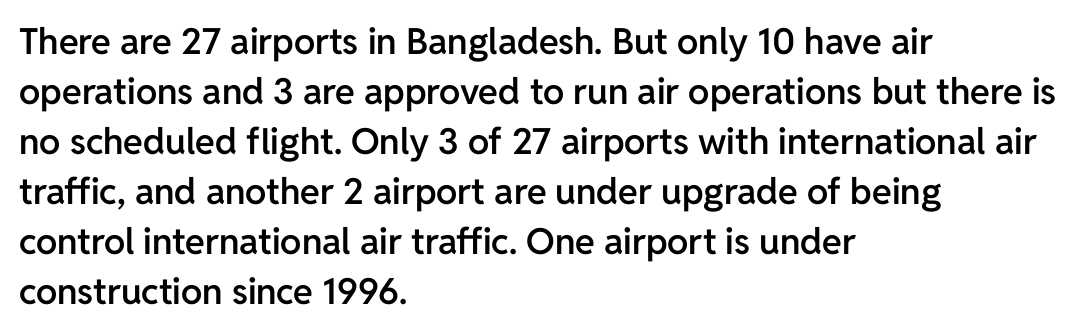
These lines keep a tight, regular rhythm from letter to letter. A normal amount of white space separates one row of letters from the next. This rendering features lettering with no underline. Horizontal alignment here is leftward, the default for most running prose.
